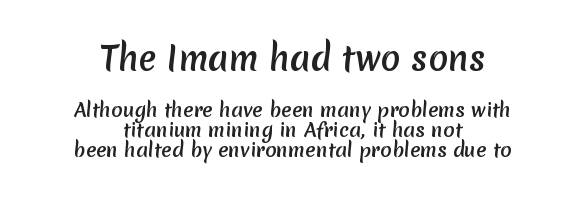
The image shows 33 px semibold sans-serif type; set centered, tight line spacing (1.07x), normal letter spacing, not underlined; the first (top) block is 1.74x larger; low stroke contrast and a medium x-height.
